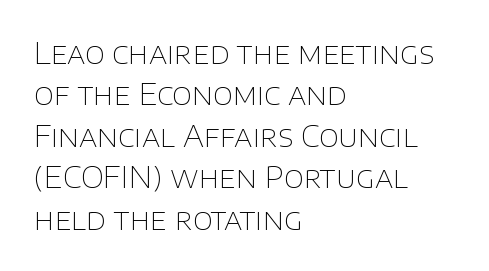
Reading down the column, the eye jumps a familiar distance to each next line. Posture: straight, roman, zero tilt. Do the characters align in a grid? No, the font is proportional. Weight: in the light-to-regular range. Lines of text with bare space underneath. Line starts are locked; line ends wander.
